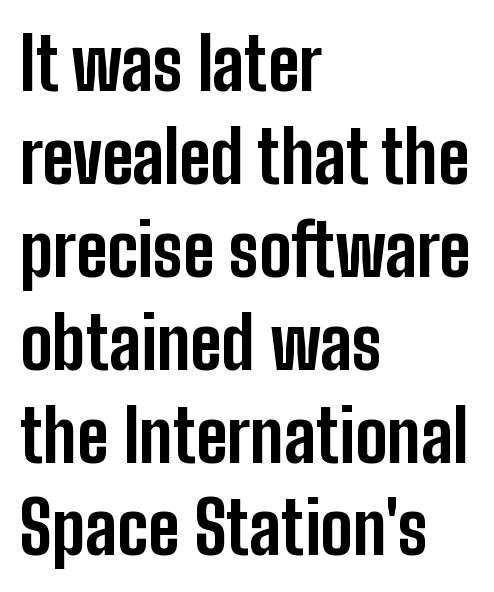
Every row of glyphs begins at an identical x-position on the left. Leading: standard. Check the space under the baseline: it is left empty. Designer's note — italics off, roman on. A dark, heavy texture on the line: the type is bold.
